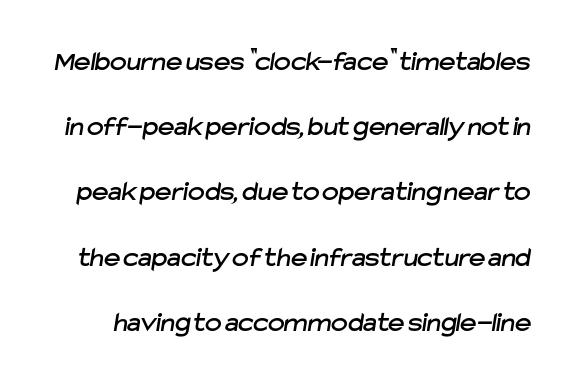
The passage shown has conventional tracking throughout. Regarding leading, the lines here are spaced well apart. This is sans-serif lettering, the kind often seen on screens and signage. Varying glyph widths throughout — classic text-font behaviour. Has an underline been added? It has not.
